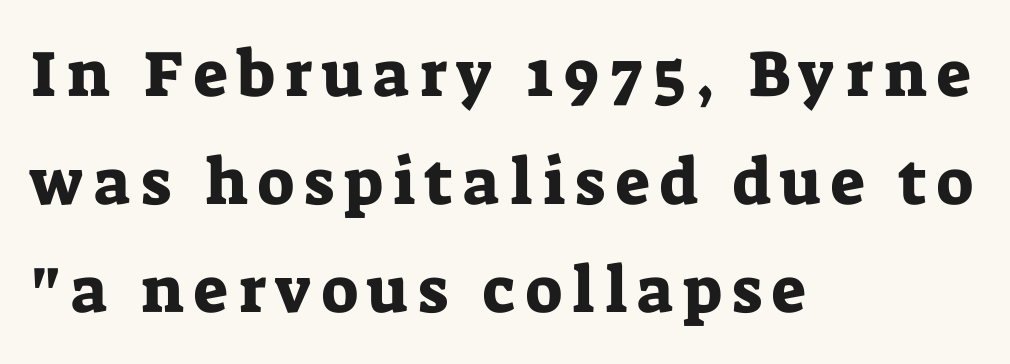
Q: Is the text italic (slanted)? A: No, it is upright.
Q: Is the typeface a serif or a sans-serif typeface? A: Serif.
Q: Is the text underlined? A: No.
Q: How is the paragraph aligned? A: Left-aligned.
Q: Is the spacing between lines tight, normal or loose? A: Normal.
Q: Width (condensed, normal, or wide)? A: Normal.
Q: Stroke contrast? A: Low.
Q: x-height? A: Medium.
Q: Monospaced? A: No.
